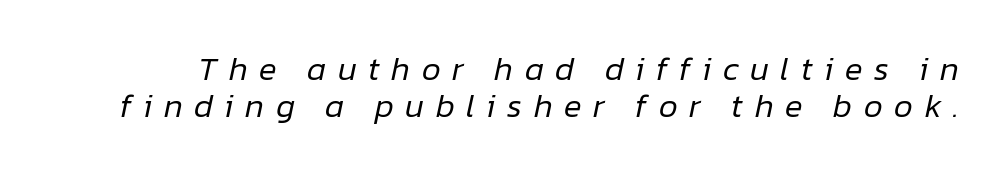
An italicized treatment has been applied to the whole sample. The words here are not underlined. Bold? No — there's no thickening of the strokes. Each word looks stretched out because of the extra space between its letters. These lines huddle together more closely than default settings would place them. Spacing verdict: proportional, widths tailored to each character.
